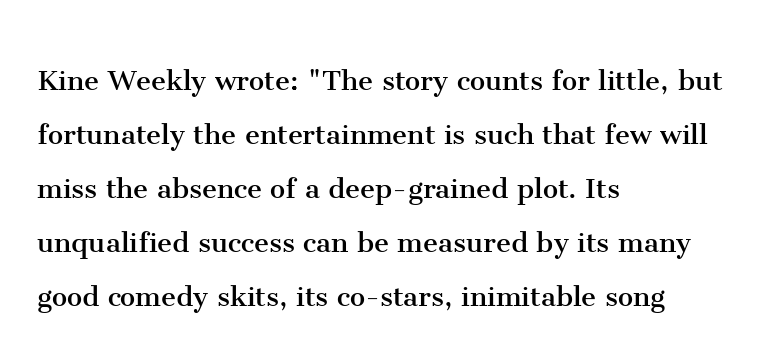
Q: Is the text bold? A: No.
Q: Is the text italic (slanted)? A: No, it is upright.
Q: Is the typeface a serif or a sans-serif typeface? A: Serif.
Q: Is the text underlined? A: No.
Q: How is the paragraph aligned? A: Left-aligned.
Q: Is the spacing between letters normal or unusually wide? A: Normal.
Q: Is the spacing between lines tight, normal or loose? A: Normal.
Q: Width (condensed, normal, or wide)? A: Normal.
Q: Stroke contrast? A: Medium.
Q: x-height? A: Medium.
Q: Monospaced? A: No.
